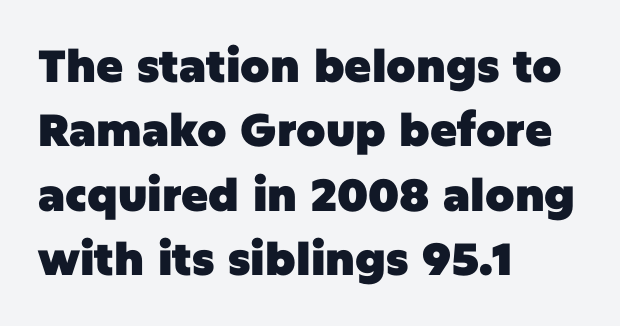
You can tell it's not italic because the verticals are truly vertical. The zone under the glyphs is completely vacant. You can tell from the bare stems that sans-serif type was used. Is the block centered? No — it sits flush against the left margin. You could not count columns in this text — the font is proportionally spaced.
